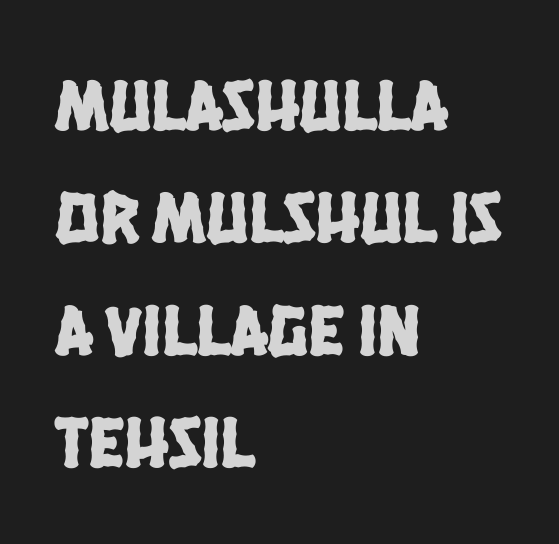
{"serif": "no", "width": "condensed", "stroke_contrast": "low", "x_height": "large", "monospaced": "no", "underline": "no", "align": "left", "line_spacing": "normal", "line_spacing_ratio": 1.54, "letter_spacing": "normal", "letter_spacing_em": 0.0, "glyph_px": 73}
